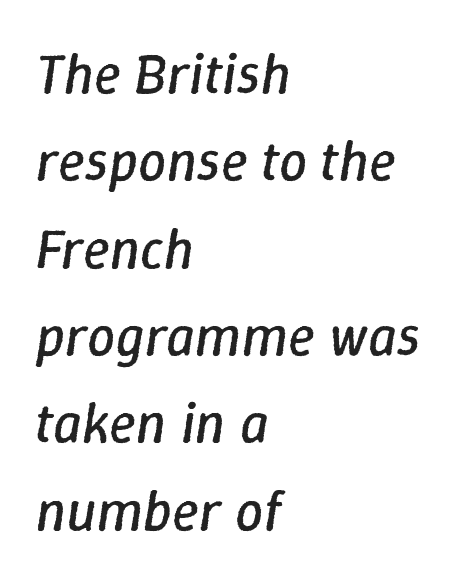
{"italic": "yes", "lean": "right", "slant_degrees": 9, "bold": "no", "weight": "regular", "width": "normal", "stroke_contrast": "low", "x_height": "medium", "monospaced": "no", "underline": "no", "align": "left", "line_spacing": "normal", "line_spacing_ratio": 1.56, "letter_spacing": "normal", "letter_spacing_em": 0.0, "glyph_px": 56}
